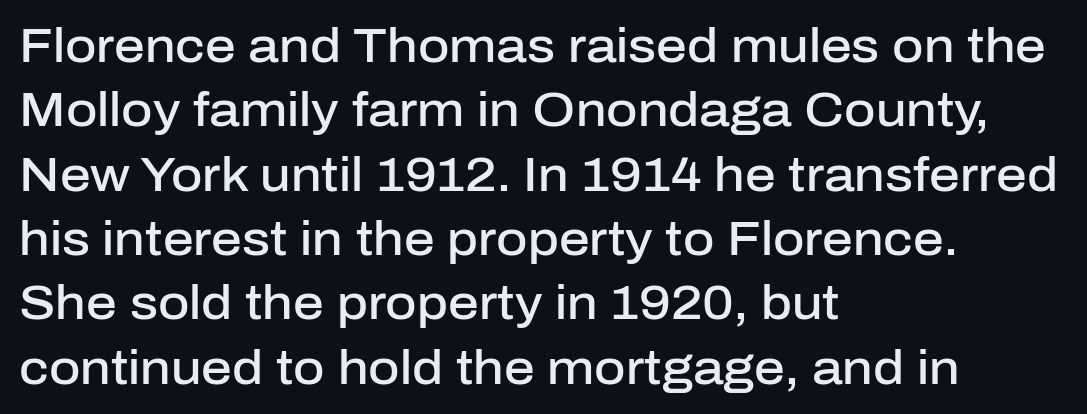
Q: Is the text bold? A: Semi-bold.
Q: Is the text italic (slanted)? A: No, it is upright.
Q: Is the typeface a serif or a sans-serif typeface? A: Sans-serif.
Q: Is the text underlined? A: No.
Q: How is the paragraph aligned? A: Left-aligned.
Q: Is the spacing between letters normal or unusually wide? A: Normal.
Q: Is the spacing between lines tight, normal or loose? A: Normal.
Q: Width (condensed, normal, or wide)? A: Normal.
Q: Stroke contrast? A: Low.
Q: x-height? A: Medium.
Q: Monospaced? A: No.
